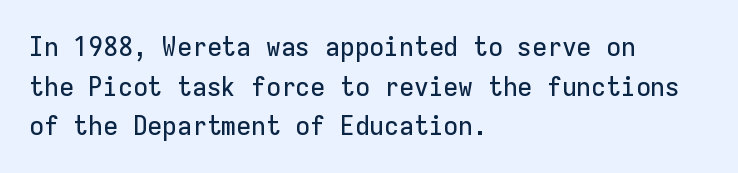
Q: Is the text italic (slanted)? A: No, it is upright.
Q: Is the text underlined? A: No.
Q: How is the paragraph aligned? A: Left-aligned.
Q: Is the spacing between letters normal or unusually wide? A: Normal.
Q: Is the spacing between lines tight, normal or loose? A: Normal.
